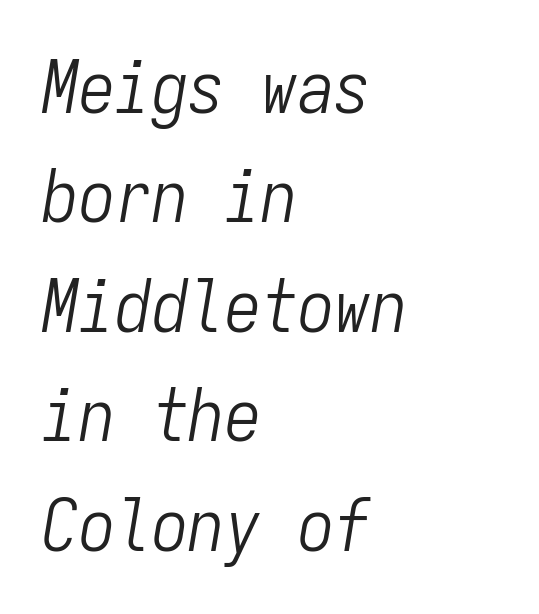
Q: Is the text bold? A: No.
Q: Is the text italic (slanted)? A: Yes, it leans right by about 9 degrees.
Q: Is the text underlined? A: No.
Q: How is the paragraph aligned? A: Left-aligned.
Q: Is the spacing between letters normal or unusually wide? A: Normal.
Q: Is the spacing between lines tight, normal or loose? A: Normal.
Q: Width (condensed, normal, or wide)? A: Condensed.
Q: Stroke contrast? A: Low.
Q: x-height? A: Medium.
Q: Monospaced? A: Yes.
